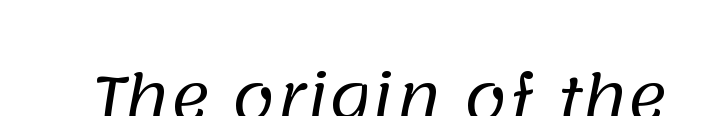
The image shows 62 px regular-weight sans-serif type; set normal letter spacing, not underlined; low stroke contrast and a large x-height.
